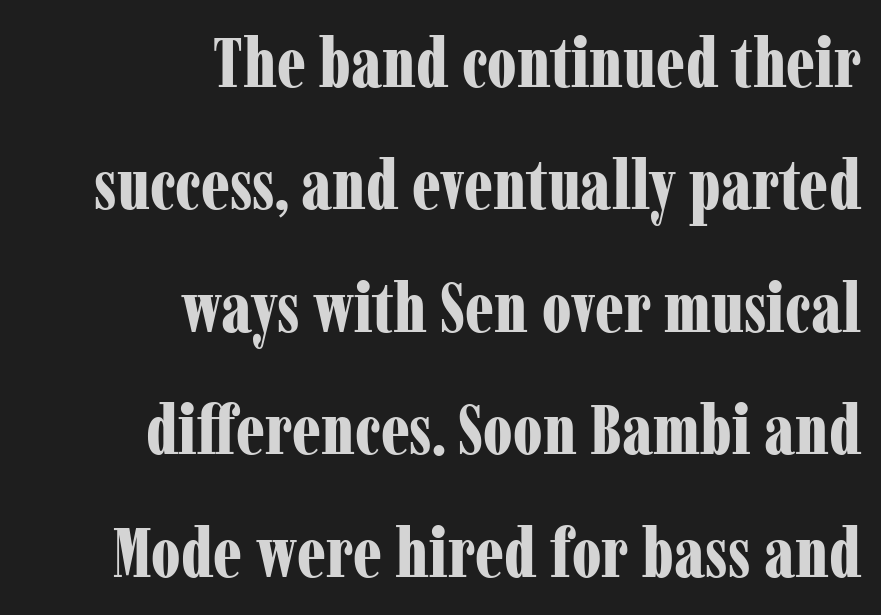
Compared with a flush-left layout, this one pins lines to the opposite, right side. Short note: letters normally spaced. The baseline area is clear. Little horizontal feet cap the strokes, marking this as serif type. Plenty of ink on the page — the face is bold.
